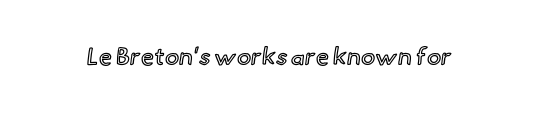
{"underline": "no", "letter_spacing": "normal", "letter_spacing_em": 0.0, "glyph_px": 24}
